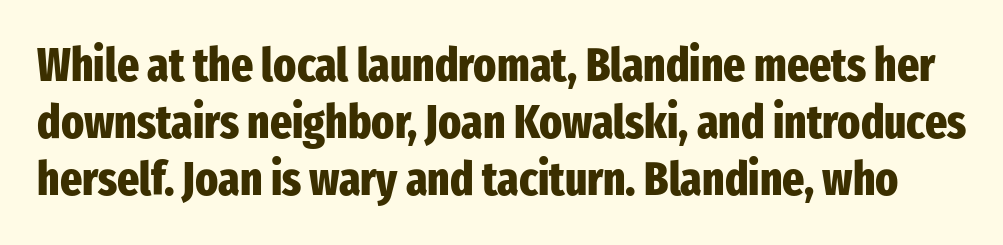
Q: Is the text bold? A: Yes.
Q: Is the text italic (slanted)? A: No, it is upright.
Q: Is the typeface a serif or a sans-serif typeface? A: Sans-serif.
Q: Is the text underlined? A: No.
Q: Is the spacing between letters normal or unusually wide? A: Normal.
Q: Width (condensed, normal, or wide)? A: Condensed.
Q: Stroke contrast? A: Low.
Q: x-height? A: Medium.
Q: Monospaced? A: No.
